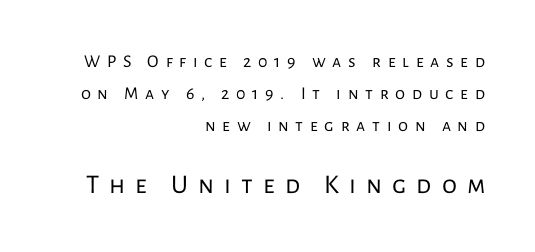
{"italic": "no", "bold": "no", "underline": "no", "align": "right", "line_spacing_ratio": 1.78, "letter_spacing": "wide", "letter_spacing_em": 0.37, "larger_block": "second", "size_ratio": 1.5, "glyph_px": 27}
